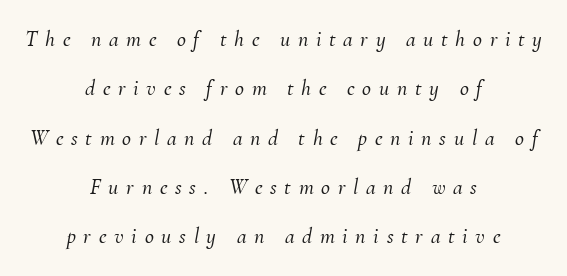
The image shows 22 px text type, italic (leaning right); set centered, loose line spacing (2.24x), unusually wide letter spacing (+0.35 em), not underlined.
